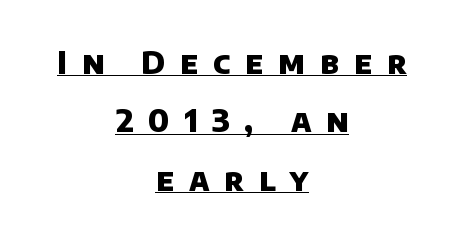
Q: Is the text bold? A: Yes.
Q: Is the typeface a serif or a sans-serif typeface? A: Sans-serif.
Q: Is the text underlined? A: Yes.
Q: How is the paragraph aligned? A: Centered.
Q: Is the spacing between letters normal or unusually wide? A: Unusually wide.
Q: Width (condensed, normal, or wide)? A: Normal.
Q: Stroke contrast? A: Low.
Q: x-height? A: Large.
Q: Monospaced? A: No.
